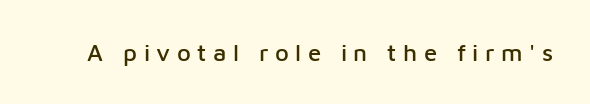
The font's upright variant was chosen for this text. No word sits above an underline. Glyph-to-glyph distance is far greater than everyday printed text.
